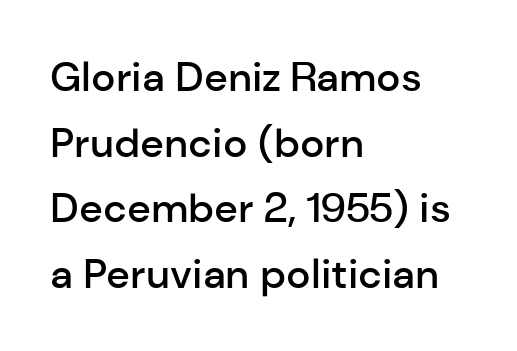
The image shows 41 px semibold sans-serif type, upright; set left-aligned, normal line spacing (1.6x), normal letter spacing, not underlined; low stroke contrast and a medium x-height.
